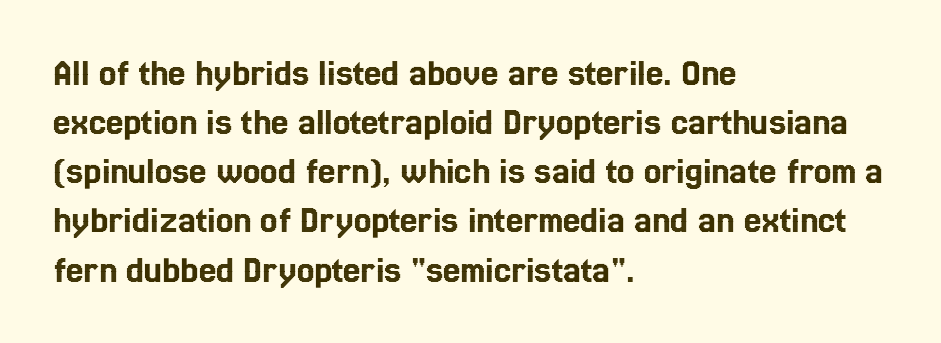
{"italic": "no", "width": "condensed", "x_height": "medium", "monospaced": "no", "underline": "no", "align": "left", "line_spacing": "normal", "line_spacing_ratio": 1.26, "letter_spacing": "normal", "letter_spacing_em": 0.0, "glyph_px": 39}
